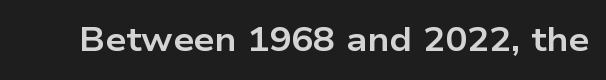
Check the space under the baseline: it is left empty. The designer went with a sans here, leaving each stem footless. Letter spacing: default. Italic: no, the glyphs are upright roman. A typesetter would call this proportional, since set widths differ per character. Is the type bold? Yes — the strokes are clearly thick and heavy.
